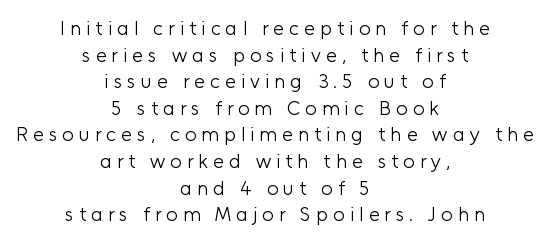
Is the type heavy? It reads as light-to-regular instead. These lines sit exactly where default settings would place them. Every character sits straight up, as roman type does. The type is letterspaced generously, with wide tracking.
